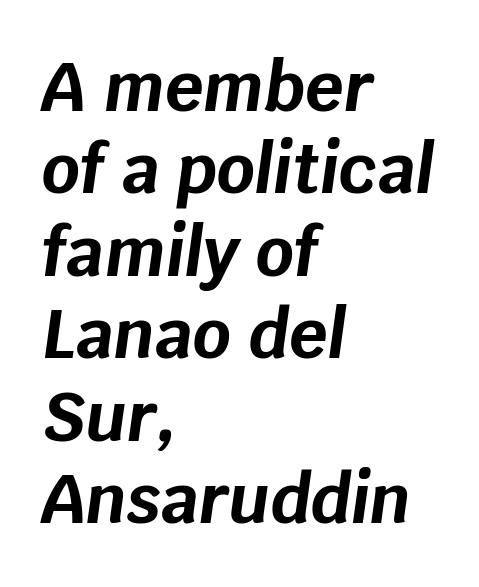
This sample is left-justified, so line endings fall wherever the words run out. How heavy is the stroke? Heavy — this is a bold. The glyphs look as if they've been sheared to an angle. The zone under the glyphs is completely vacant.
